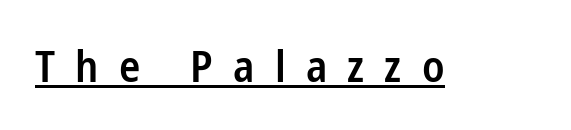
{"serif": "no", "italic": "no", "bold": "semi", "weight": "semibold", "width": "condensed", "stroke_contrast": "low", "x_height": "medium", "monospaced": "no", "underline": "yes", "letter_spacing": "wide", "letter_spacing_em": 0.46, "glyph_px": 44}
